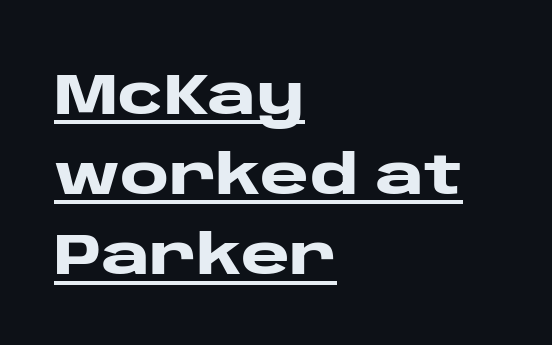
The image shows 59 px heavy, wide sans-serif type, upright; set left-aligned, normal line spacing (1.36x), normal letter spacing, underlined; low stroke contrast and a large x-height.
